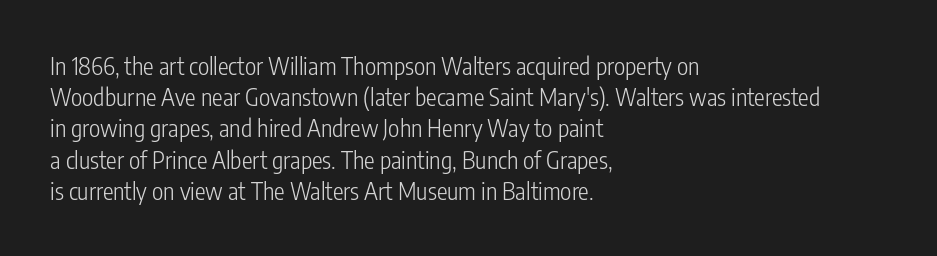
The image shows 24 px text type, upright; set left-aligned, normal line spacing (1.3x), normal letter spacing, not underlined.
